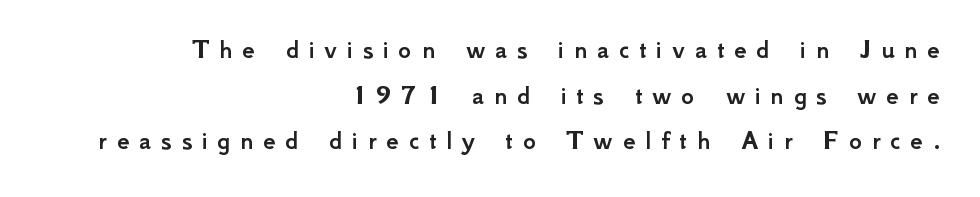
The image shows 28 px sans-serif type, upright; set right-aligned, normal line spacing (1.63x), unusually wide letter spacing (+0.35 em), not underlined; low stroke contrast and a small x-height.
